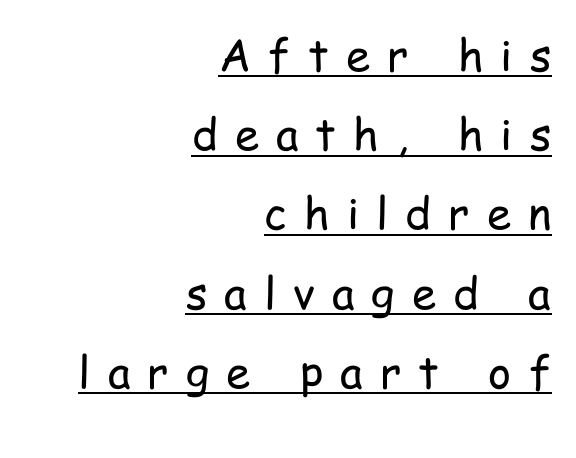
{"serif": "no", "italic": "no", "bold": "no", "weight": "regular", "width": "condensed", "stroke_contrast": "low", "x_height": "medium", "monospaced": "no", "underline": "yes", "align": "right", "line_spacing_ratio": 1.8, "letter_spacing": "wide", "letter_spacing_em": 0.39, "glyph_px": 44}
